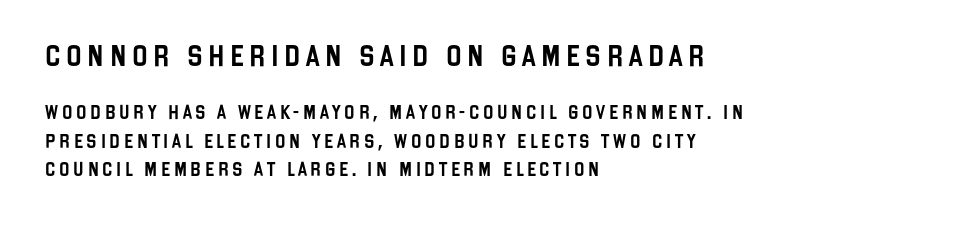
The lines in this sample share a left origin and differ only in where they stop. The earlier block is typeset at a bigger size than the later block. The space between consecutive lines is lavish. The axis of the letterforms is exactly vertical. Words float on clear page, feet unadorned.
